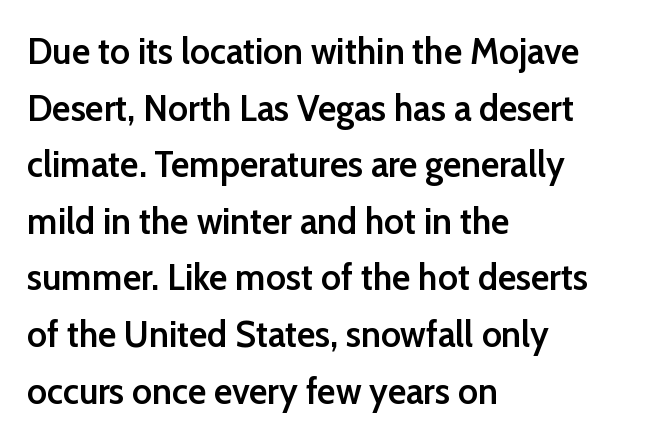
{"serif": "no", "italic": "no", "bold": "semi", "weight": "semibold", "width": "normal", "stroke_contrast": "low", "x_height": "medium", "monospaced": "no", "underline": "no", "align": "left", "line_spacing": "normal", "line_spacing_ratio": 1.49, "letter_spacing": "normal", "letter_spacing_em": 0.0, "glyph_px": 38}
